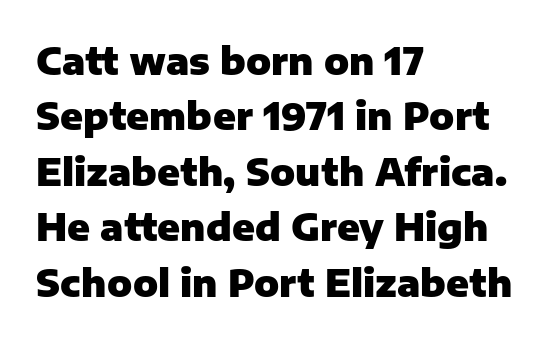
Line beginnings align vertically; line endings do not. Line spacing here is normal. Typesetter's note: full bold, strokes at maximum text heaviness. Letter spacing: default.
